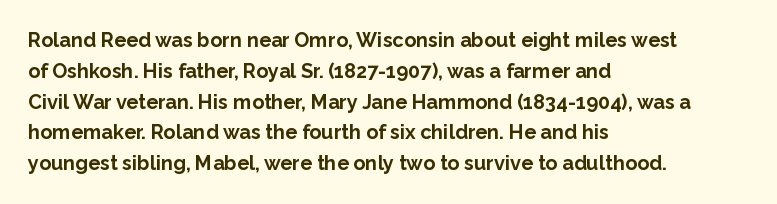
A student would call this left alignment; a typographer would say flush left, rag right. Any mark beneath the type? The region is blank. A dark, heavy texture on the line: the type is bold. The leading is moderate, giving the passage an even texture. The gaps between neighbouring characters are ordinary and unremarkable. The axis of the letterforms is exactly vertical.
